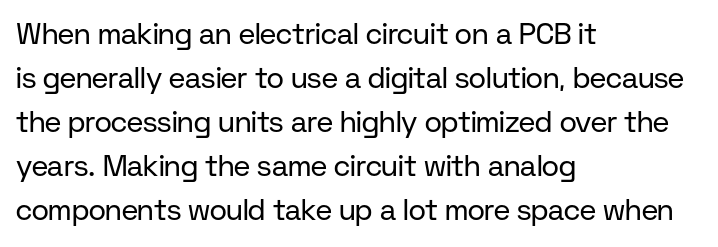
{"serif": "no", "italic": "no", "bold": "no", "weight": "regular", "width": "normal", "stroke_contrast": "low", "x_height": "medium", "monospaced": "no", "underline": "no", "align": "left", "line_spacing": "normal", "line_spacing_ratio": 1.52, "letter_spacing": "normal", "letter_spacing_em": 0.0, "glyph_px": 29}
